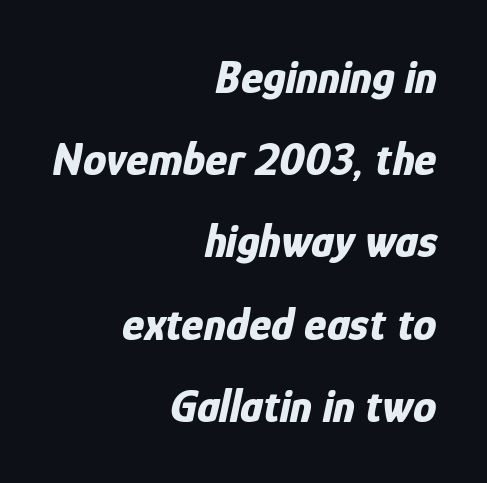
{"italic": "yes", "lean": "right", "slant_degrees": 12, "bold": "yes", "weight": "bold", "width": "condensed", "stroke_contrast": "low", "x_height": "medium", "monospaced": "no", "underline": "no", "align": "right", "line_spacing_ratio": 1.75, "letter_spacing": "normal", "letter_spacing_em": 0.0, "glyph_px": 47}
